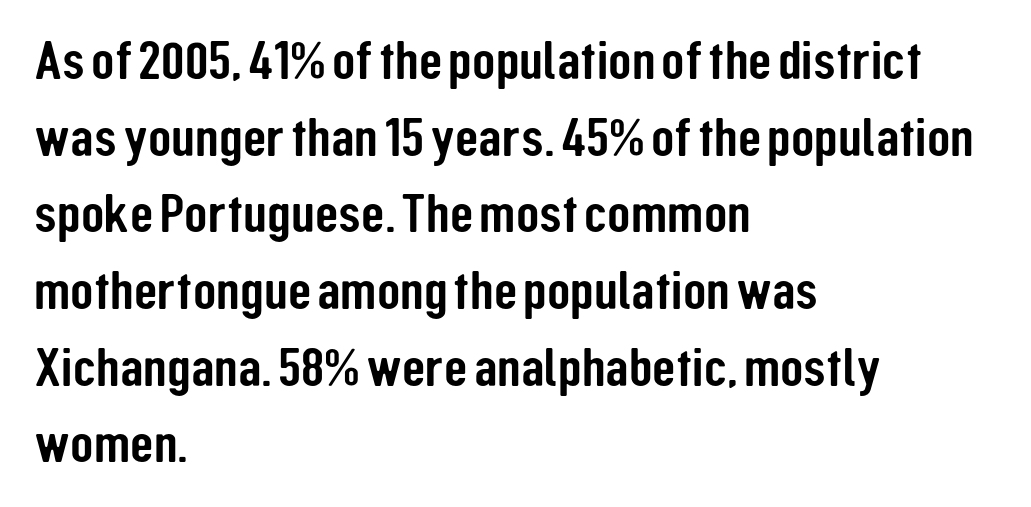
The image shows 54 px condensed sans-serif type, upright; set left-aligned, normal line spacing (1.42x), normal letter spacing, not underlined; low stroke contrast and a medium x-height.
